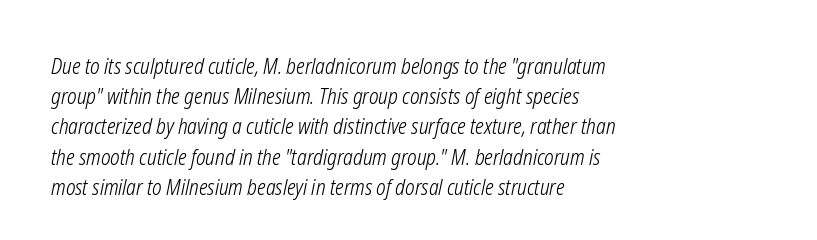
Q: Is the text bold? A: No.
Q: Is the text italic (slanted)? A: Yes, it leans right by about 12 degrees.
Q: Is the text underlined? A: No.
Q: How is the paragraph aligned? A: Left-aligned.
Q: Is the spacing between letters normal or unusually wide? A: Normal.
Q: Is the spacing between lines tight, normal or loose? A: Normal.
